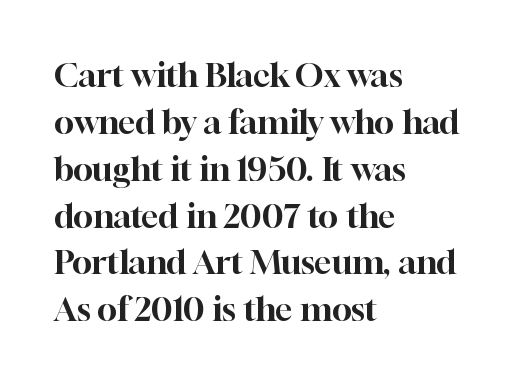
The image shows 33 px serif type, upright; set left-aligned, normal line spacing (1.42x), normal letter spacing, not underlined; high stroke contrast and a medium x-height.
